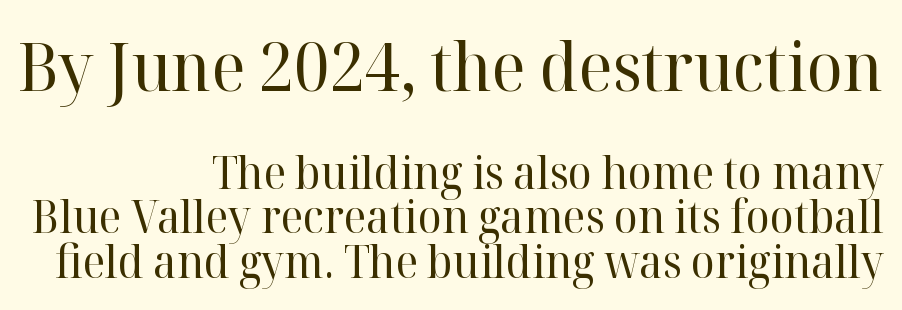
The image shows 68 px regular-weight serif type, upright; set right-aligned, tight line spacing (0.99x), normal letter spacing, not underlined; the first (top) block is 1.51x larger; high stroke contrast and a medium x-height.
